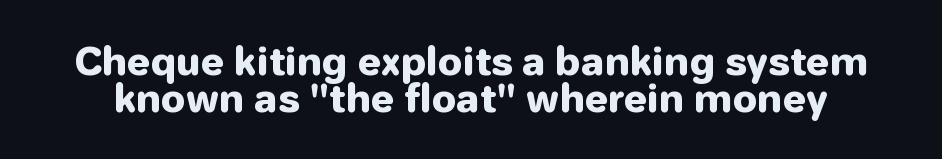
Q: Is the text bold? A: Yes.
Q: Is the text italic (slanted)? A: No, it is upright.
Q: Is the typeface a serif or a sans-serif typeface? A: Sans-serif.
Q: Is the text underlined? A: No.
Q: Is the spacing between letters normal or unusually wide? A: Normal.
Q: Is the spacing between lines tight, normal or loose? A: Tight.
Q: Width (condensed, normal, or wide)? A: Normal.
Q: Stroke contrast? A: Low.
Q: x-height? A: Medium.
Q: Monospaced? A: No.
